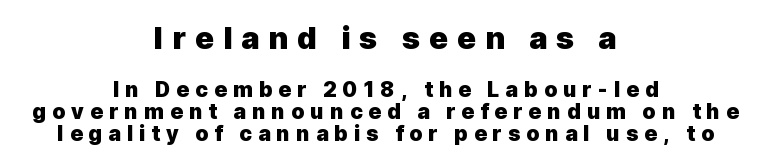
The image shows 31 px heavy sans-serif type, upright; set centered, tight line spacing (1.06x), unusually wide letter spacing (+0.29 em), not underlined; the first (top) block is 1.48x larger; a medium x-height.
